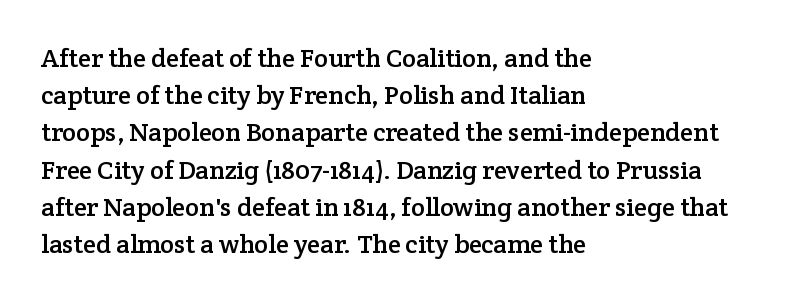
The image shows 26 px text type, upright; set left-aligned, normal line spacing (1.43x), normal letter spacing, not underlined.
